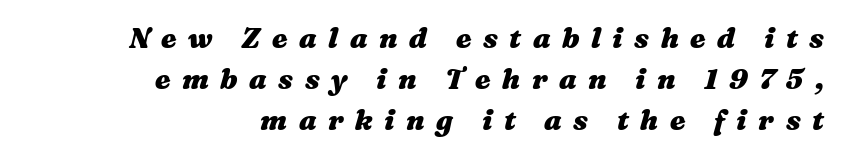
The image shows 28 px heavy, wide type, italic (leaning right); set right-aligned, normal line spacing (1.47x), unusually wide letter spacing (+0.41 em), not underlined; medium stroke contrast and a medium x-height.
